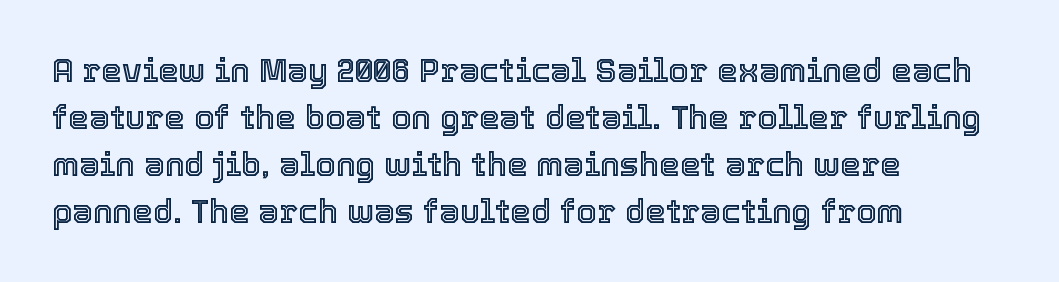
The specimen reads as upright at a glance. Nobody drew a line under any word here. All the whitespace from short lines collects on the right. Honestly, the row spacing looks completely unremarkable. Do the characters align in a grid? No, the font is proportional. This sample uses plain, unmodified letter spacing.
